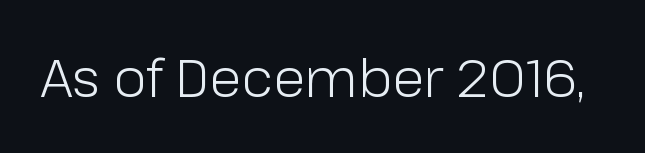
Varying glyph widths throughout — classic text-font behaviour. This sample uses a sans-serif face. Heaviness? Minimal to ordinary, like unemphasized prose. The foot of each line stays bare and open. The gaps between neighbouring characters are ordinary and unremarkable.
